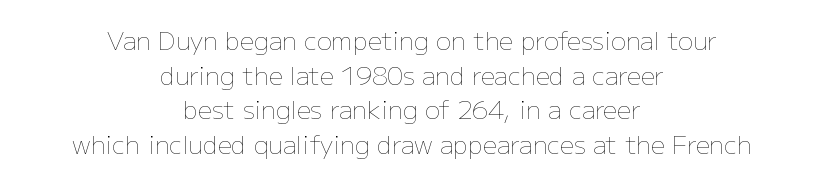
Characters follow at the spacing the type designer built in. Italic: no, the glyphs are upright roman. One glance says typical: line gaps are just what's usual. A light-to-regular cut is what we see here.
